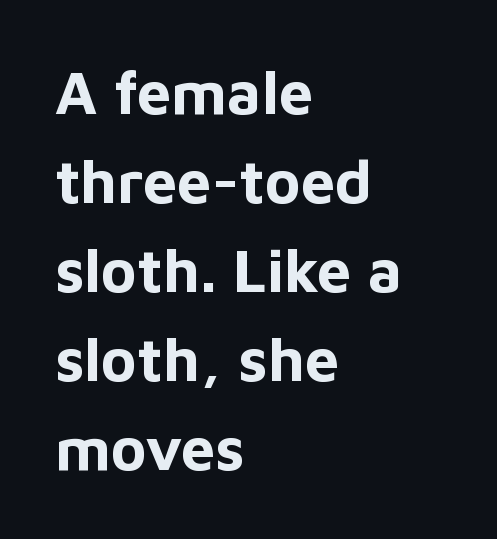
The image shows 61 px bold sans-serif type, upright; set left-aligned, normal line spacing (1.46x), normal letter spacing, not underlined; low stroke contrast and a medium x-height.
